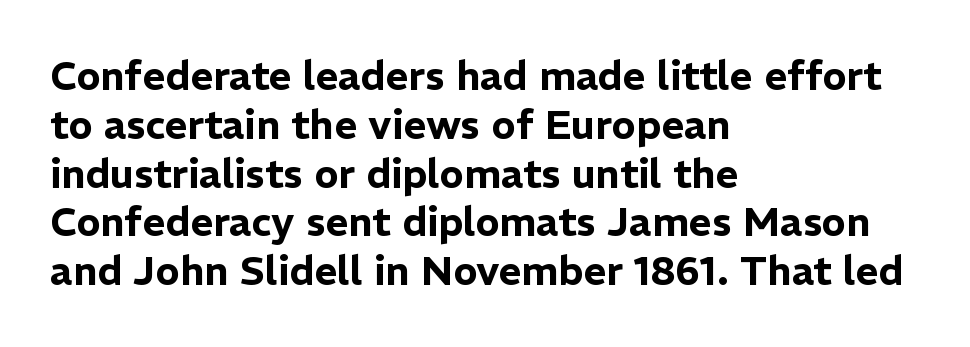
Is this a fixed-width face? No — the glyphs have proportional, varying widths. Is this a sans? Yes — the strokes have no serifs. The letters sit at their default tracking, neither squeezed nor spread. This rendering uses left alignment, leaving the right contour irregular. Do the letters lean? They stand straight. Glance below the letters and you will spot only blank space.
